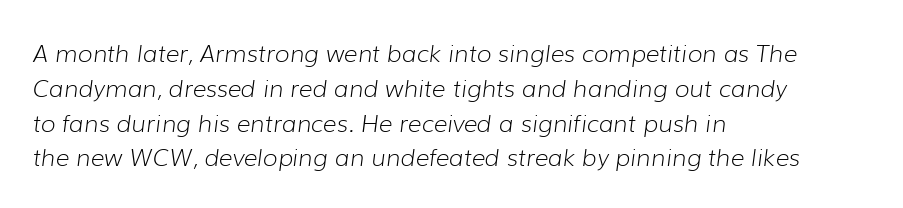
Q: Is the text bold? A: No.
Q: Is the text italic (slanted)? A: Yes, it leans right by about 7 degrees.
Q: Is the text underlined? A: No.
Q: How is the paragraph aligned? A: Left-aligned.
Q: Is the spacing between letters normal or unusually wide? A: Normal.
Q: Is the spacing between lines tight, normal or loose? A: Normal.
